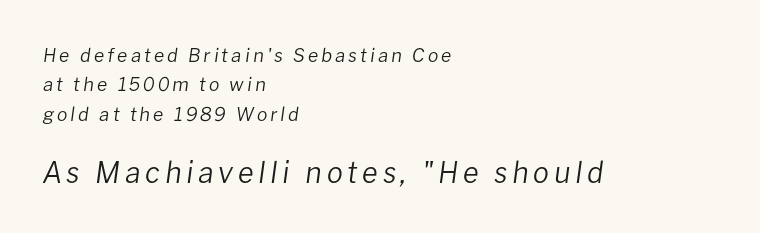
Q: Is the text bold? A: No.
Q: Is the text italic (slanted)? A: Yes, it leans right by about 8 degrees.
Q: Is the text underlined? A: No.
Q: How is the paragraph aligned? A: Left-aligned.
Q: Is the spacing between lines tight, normal or loose? A: Normal.
Q: Which block of text is set in a larger size, the first (top) or the second (bottom)? A: The second (bottom) one.
Q: Width (condensed, normal, or wide)? A: Normal.
Q: Stroke contrast? A: Low.
Q: x-height? A: Medium.
Q: Monospaced? A: No.
